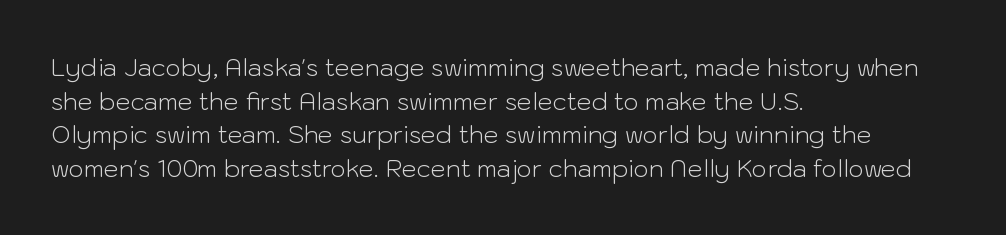
{"italic": "no", "bold": "no", "underline": "no", "align": "left", "line_spacing": "normal", "line_spacing_ratio": 1.4, "letter_spacing": "normal", "letter_spacing_em": 0.0, "glyph_px": 24}
